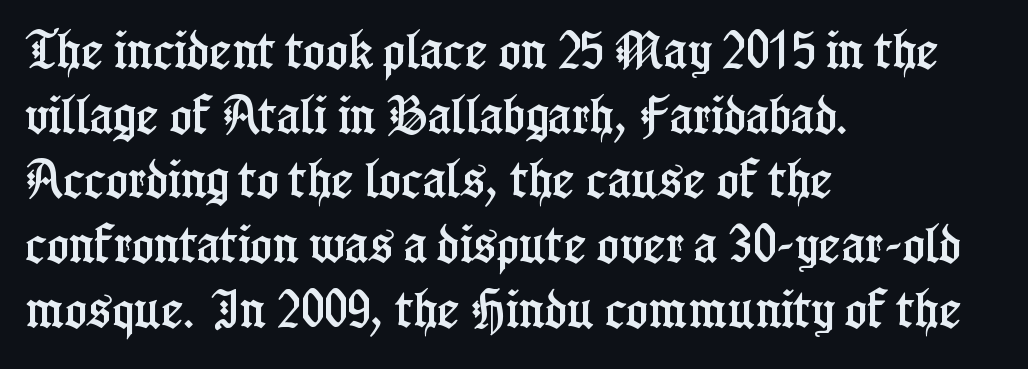
{"serif": "yes", "italic": "no", "width": "condensed", "stroke_contrast": "low", "x_height": "medium", "monospaced": "no", "underline": "no", "align": "left", "line_spacing": "normal", "line_spacing_ratio": 1.54, "letter_spacing": "normal", "letter_spacing_em": 0.0, "glyph_px": 42}
